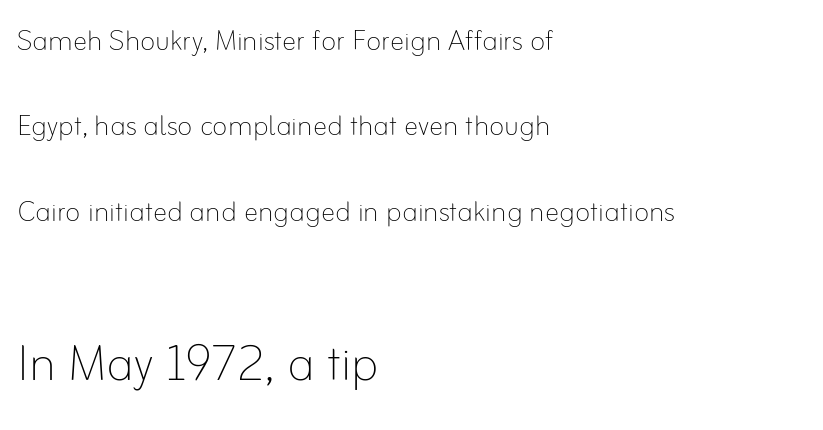
The horizontal fit of the characters is conventional and even. Think of a printed novel: that variable character pitch is what you see here. These lines stack with their left ends in a neat column. Size contrast runs from small at the top to large at the bottom. Notice how the stems are strictly vertical — no italics here.
